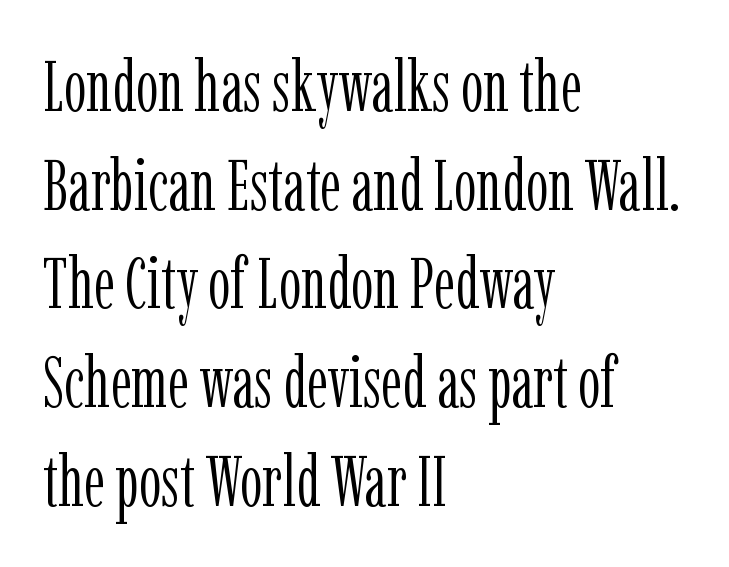
Q: Is the text bold? A: No.
Q: Is the text italic (slanted)? A: No, it is upright.
Q: Is the typeface a serif or a sans-serif typeface? A: Serif.
Q: Is the text underlined? A: No.
Q: How is the paragraph aligned? A: Left-aligned.
Q: Is the spacing between letters normal or unusually wide? A: Normal.
Q: Is the spacing between lines tight, normal or loose? A: Normal.
Q: Width (condensed, normal, or wide)? A: Condensed.
Q: Stroke contrast? A: Low.
Q: x-height? A: Medium.
Q: Monospaced? A: No.
